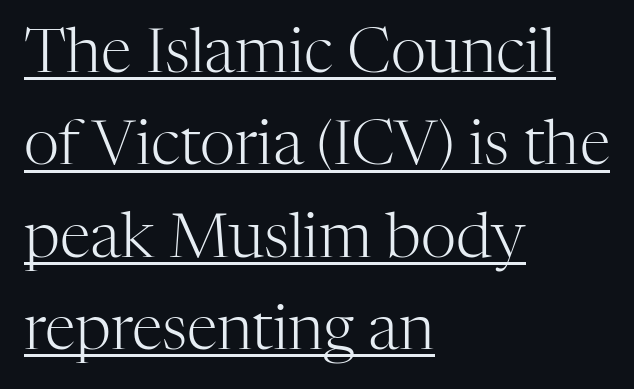
There is no visible air inserted between adjacent glyphs. A continuous stroke trails under the words, as in a hyperlink. The text block is weighted toward the left margin, trailing off unevenly rightward. The rendering uses natural spacing where letterforms have individual widths. The passage shown is typeset with a serif family.
